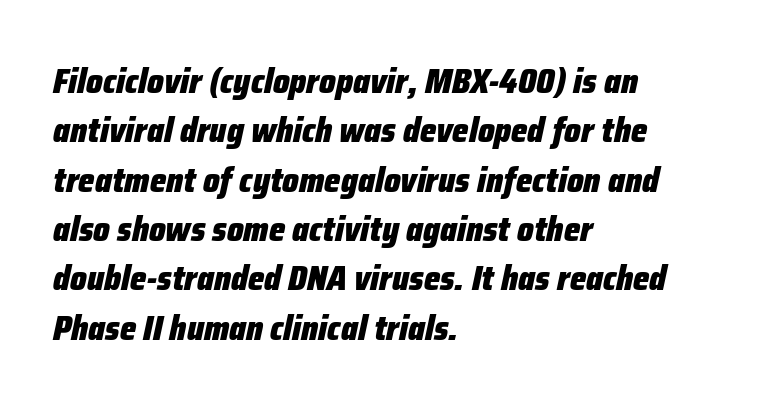
Q: Is the text bold? A: Yes.
Q: Is the text italic (slanted)? A: Yes, it leans right by about 12 degrees.
Q: Is the text underlined? A: No.
Q: How is the paragraph aligned? A: Left-aligned.
Q: Is the spacing between letters normal or unusually wide? A: Normal.
Q: Is the spacing between lines tight, normal or loose? A: Normal.
Q: Width (condensed, normal, or wide)? A: Condensed.
Q: Stroke contrast? A: Low.
Q: x-height? A: Medium.
Q: Monospaced? A: No.
